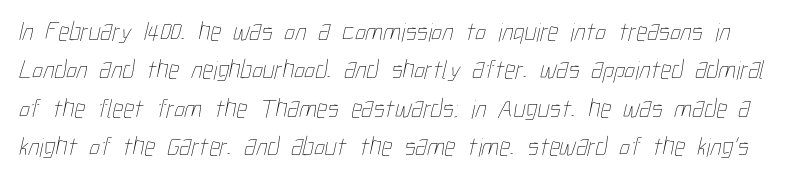
Q: Is the text bold? A: No.
Q: Is the text underlined? A: No.
Q: Is the spacing between letters normal or unusually wide? A: Normal.
Q: Is the spacing between lines tight, normal or loose? A: Normal.
